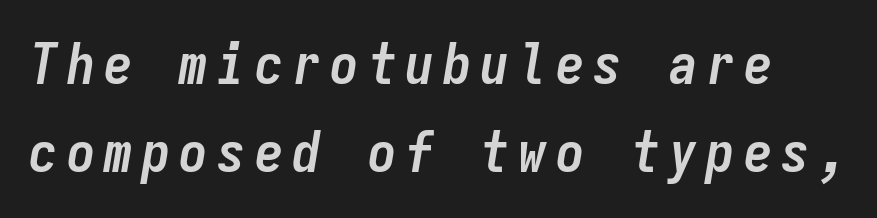
The image shows 57 px semibold, condensed type, italic (leaning right), monospaced; set normal line spacing (1.54x), not underlined; low stroke contrast and a medium x-height.
